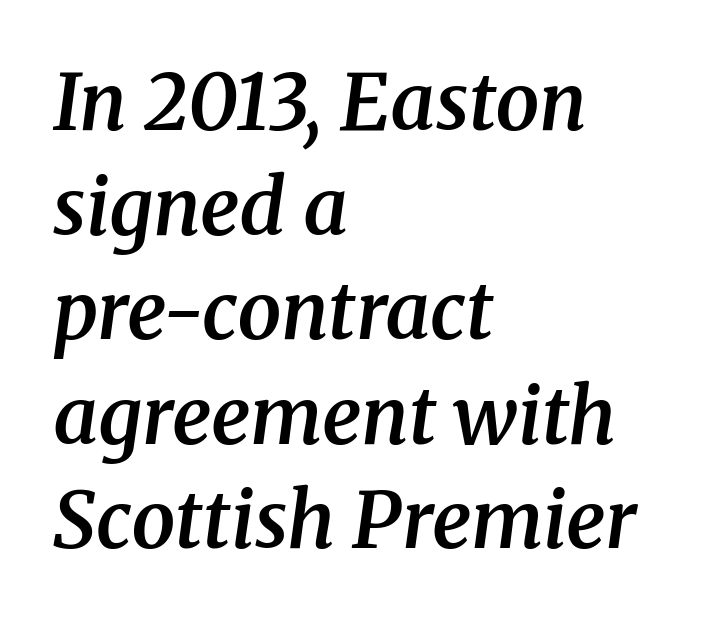
Regarding serifs, this sample has them. Spacing verdict: proportional, widths tailored to each character. Its strokes are somewhat broadened, the hallmark of semibold type. Characters are canted at an angle relative to the baseline's perpendicular.
